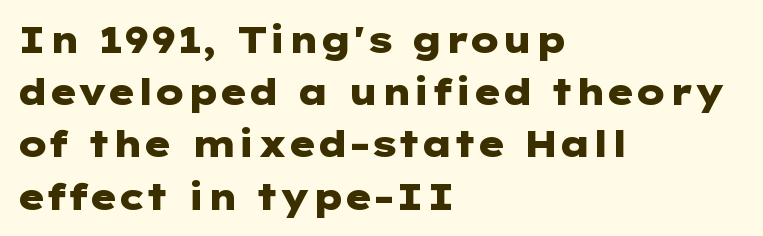
{"serif": "no", "italic": "no", "bold": "yes", "weight": "heavy", "width": "wide", "stroke_contrast": "low", "x_height": "medium", "underline": "no", "align": "left", "line_spacing": "normal", "line_spacing_ratio": 1.45, "letter_spacing": "normal", "letter_spacing_em": 0.0, "glyph_px": 36}
